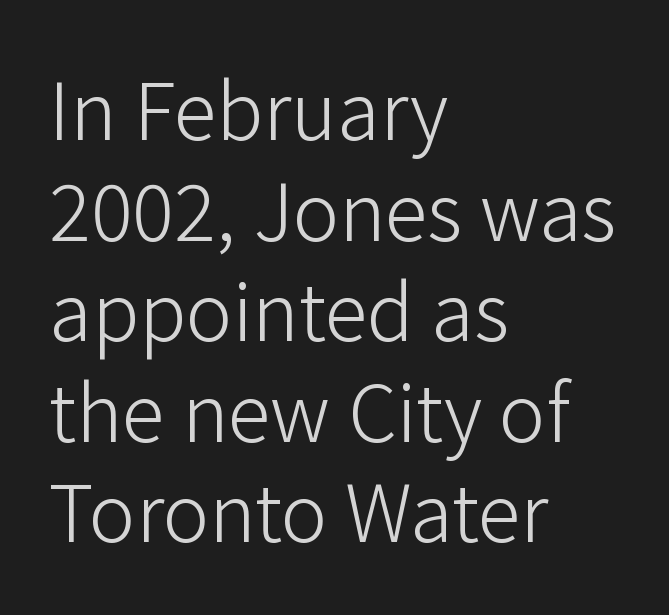
The image shows 78 px light sans-serif type, upright; set left-aligned, normal line spacing (1.29x), normal letter spacing, not underlined; low stroke contrast and a medium x-height.
